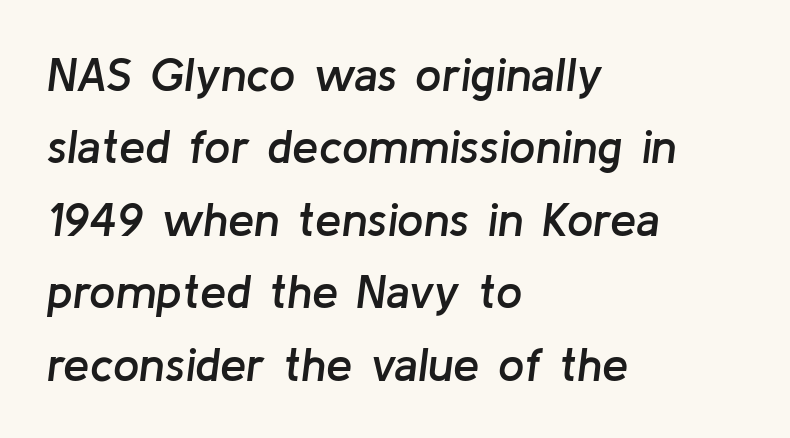
Letter spacing: default. A clean baseline with only descenders dipping below it. The paragraph has a hard left edge and a soft right edge. Slanted lettering throughout.
